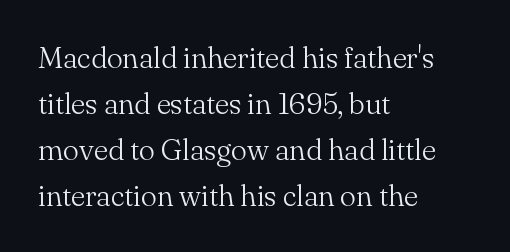
Q: Is the text bold? A: No.
Q: Is the text italic (slanted)? A: No, it is upright.
Q: Is the typeface a serif or a sans-serif typeface? A: Serif.
Q: Is the text underlined? A: No.
Q: How is the paragraph aligned? A: Left-aligned.
Q: Is the spacing between letters normal or unusually wide? A: Normal.
Q: Is the spacing between lines tight, normal or loose? A: Normal.
Q: Width (condensed, normal, or wide)? A: Normal.
Q: Stroke contrast? A: Medium.
Q: x-height? A: Small.
Q: Monospaced? A: No.
